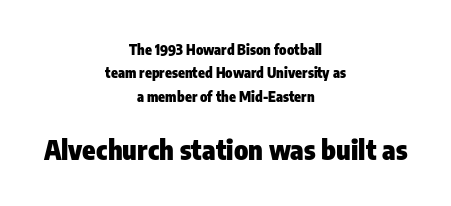
The image shows 27 px bold type, upright; set centered, normal line spacing (1.67x), normal letter spacing, not underlined; the second (bottom) block is 1.93x larger.
